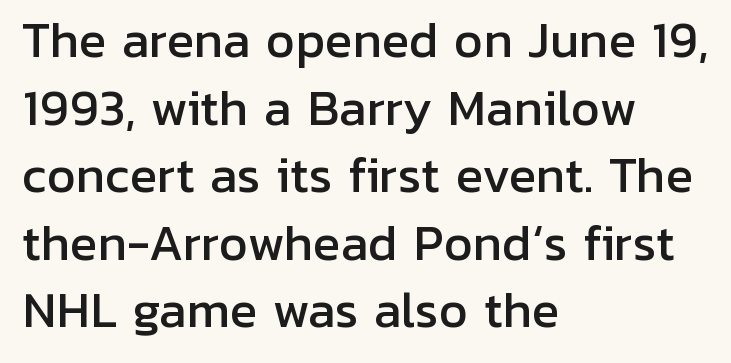
{"serif": "no", "italic": "no", "width": "normal", "stroke_contrast": "low", "x_height": "medium", "monospaced": "no", "underline": "no", "align": "left", "line_spacing": "normal", "line_spacing_ratio": 1.47, "letter_spacing": "normal", "letter_spacing_em": 0.0, "glyph_px": 46}
